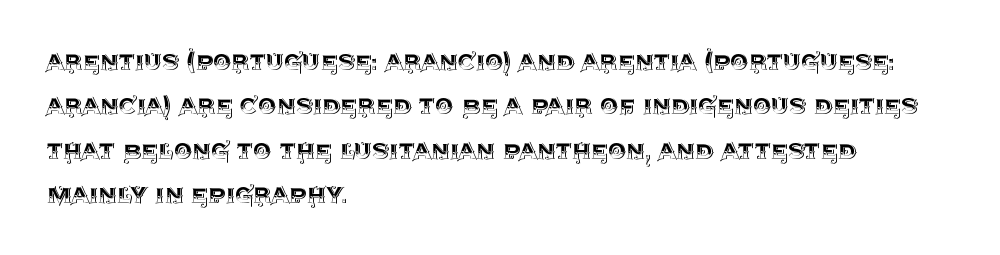
{"italic": "no", "width": "normal", "x_height": "large", "monospaced": "no", "underline": "no", "align": "left", "line_spacing": "normal", "line_spacing_ratio": 1.53, "letter_spacing": "normal", "letter_spacing_em": 0.0, "glyph_px": 29}
